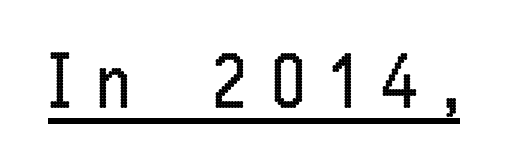
Q: Is the text bold? A: No.
Q: Is the text italic (slanted)? A: No, it is upright.
Q: Is the typeface a serif or a sans-serif typeface? A: Sans-serif.
Q: Is the text underlined? A: Yes.
Q: Is the spacing between letters normal or unusually wide? A: Unusually wide.
Q: Width (condensed, normal, or wide)? A: Condensed.
Q: Stroke contrast? A: Low.
Q: x-height? A: Medium.
Q: Monospaced? A: No.
